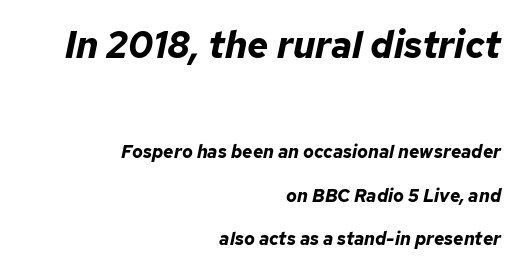
{"italic": "yes", "lean": "right", "slant_degrees": 12, "bold": "yes", "weight": "bold", "width": "normal", "stroke_contrast": "low", "x_height": "medium", "monospaced": "no", "underline": "no", "align": "right", "line_spacing": "loose", "line_spacing_ratio": 2.42, "letter_spacing": "normal", "letter_spacing_em": 0.0, "larger_block": "first", "size_ratio": 2.06, "glyph_px": 37}
